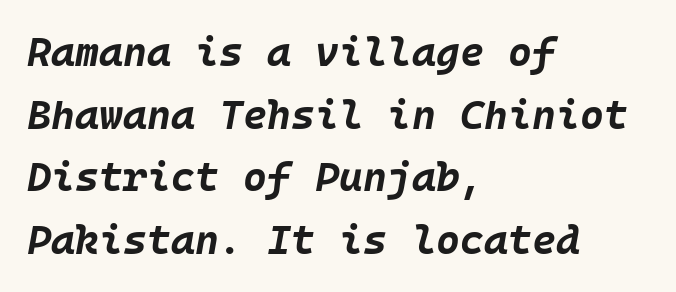
The image shows 41 px bold type, italic (leaning right); set left-aligned, normal line spacing (1.53x), normal letter spacing, not underlined; low stroke contrast and a large x-height.
